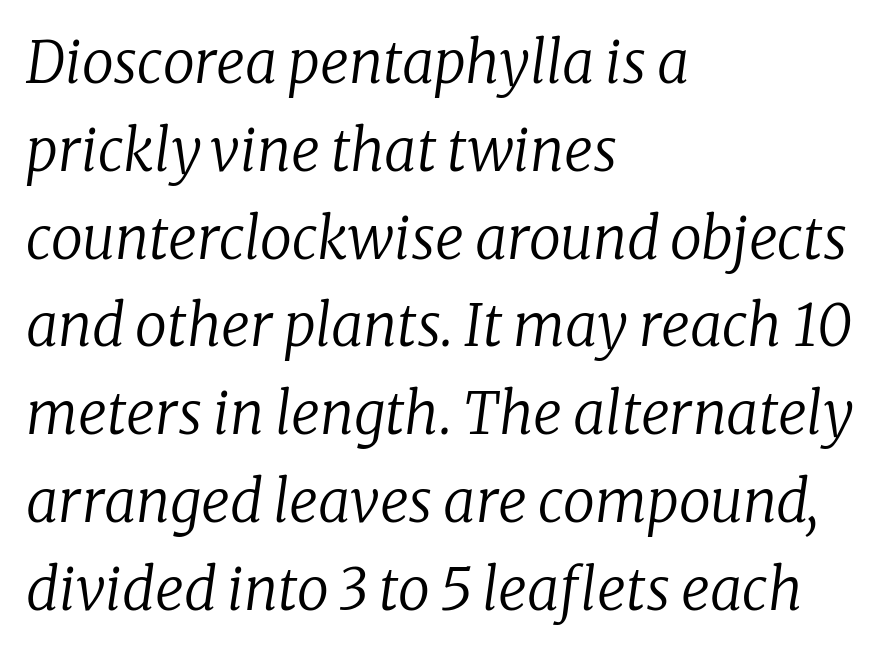
The image shows 57 px regular-weight serif type, italic (leaning right); set left-aligned, normal line spacing (1.54x), normal letter spacing, not underlined; low stroke contrast and a medium x-height.
